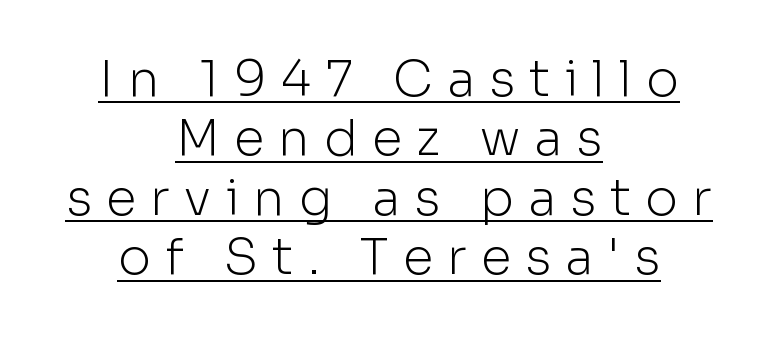
Horizontally, the lines are justified to the midpoint only. The letterforms sit at book weight or below. Quick note: not italic, upright. The rendering uses natural spacing where letterforms have individual widths. These lines have a slow, spaced-out rhythm from letter to letter.
